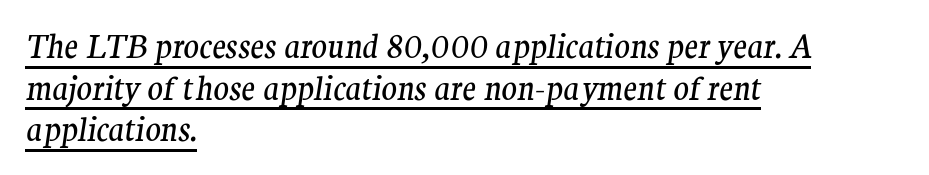
{"serif": "yes", "italic": "yes", "lean": "right", "slant_degrees": 9, "bold": "no", "weight": "regular", "width": "normal", "stroke_contrast": "medium", "x_height": "medium", "monospaced": "no", "underline": "yes", "align": "left", "line_spacing": "normal", "line_spacing_ratio": 1.3, "letter_spacing": "normal", "letter_spacing_em": 0.0, "glyph_px": 32}
